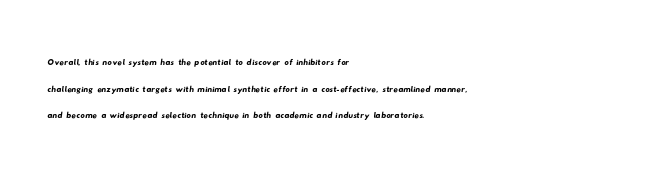
The image shows 22 px text type; set left-aligned, line spacing 1.21x, normal letter spacing, not underlined.
